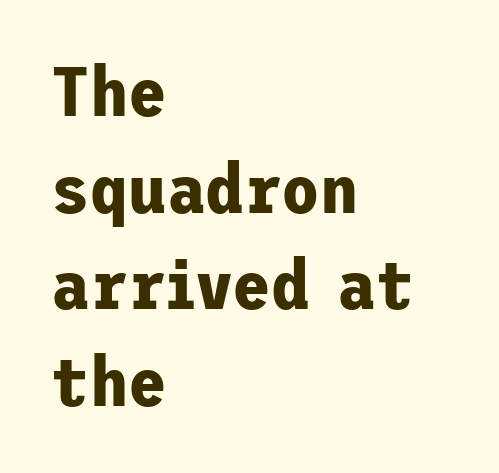
The image shows 70 px bold sans-serif type, upright; set left-aligned, normal line spacing (1.38x), normal letter spacing, not underlined; low stroke contrast and a medium x-height.
